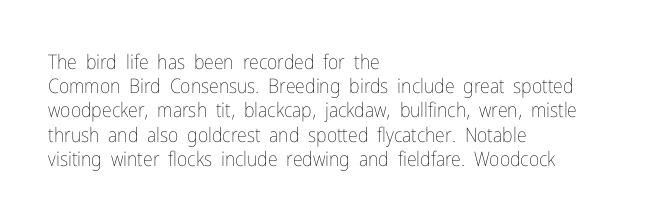
Q: Is the text bold? A: No.
Q: Is the text italic (slanted)? A: No, it is upright.
Q: Is the text underlined? A: No.
Q: How is the paragraph aligned? A: Left-aligned.
Q: Is the spacing between letters normal or unusually wide? A: Normal.
